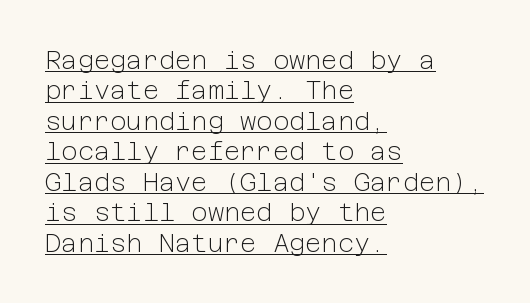
One-word summary of the alignment: left. The weight would be labelled regular, book, light, or lighter still. Decoration check: the copy is underlined. You could call the tracking neutral — neither tight nor loose. These lines were composed using upright roman letters.
